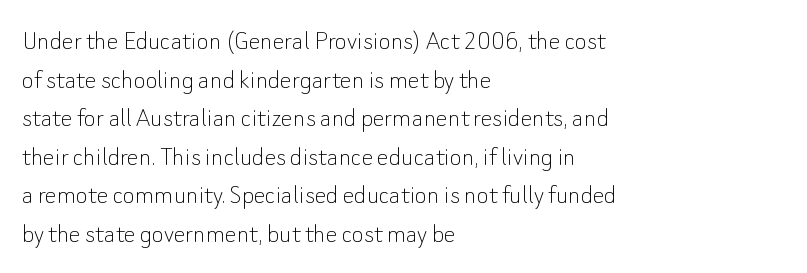
Q: Is the text bold? A: No.
Q: Is the text italic (slanted)? A: No, it is upright.
Q: Is the typeface a serif or a sans-serif typeface? A: Sans-serif.
Q: Is the text underlined? A: No.
Q: How is the paragraph aligned? A: Left-aligned.
Q: Is the spacing between letters normal or unusually wide? A: Normal.
Q: Is the spacing between lines tight, normal or loose? A: Normal.
Q: Width (condensed, normal, or wide)? A: Normal.
Q: Stroke contrast? A: Low.
Q: x-height? A: Small.
Q: Monospaced? A: No.
